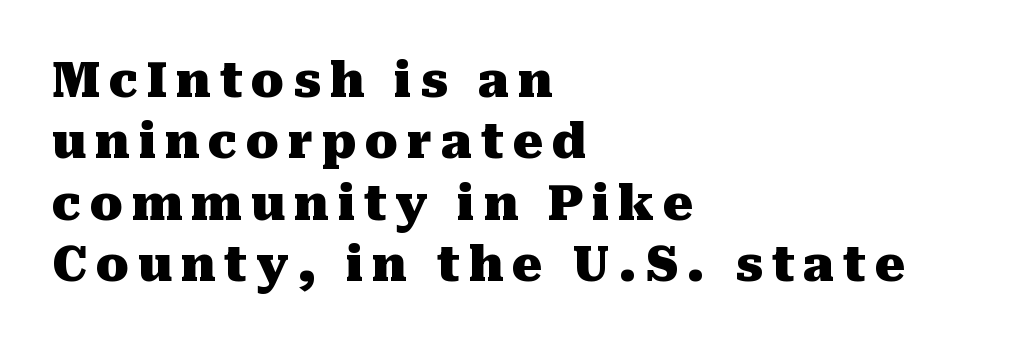
{"serif": "yes", "italic": "no", "bold": "yes", "weight": "heavy", "width": "normal", "stroke_contrast": "medium", "x_height": "medium", "monospaced": "no", "underline": "no", "align": "left", "line_spacing": "normal", "line_spacing_ratio": 1.28, "glyph_px": 48}
